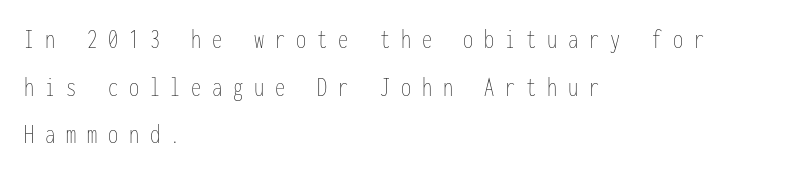
Q: Is the text bold? A: No.
Q: Is the text italic (slanted)? A: No, it is upright.
Q: Is the text underlined? A: No.
Q: How is the paragraph aligned? A: Left-aligned.
Q: Is the spacing between letters normal or unusually wide? A: Unusually wide.
